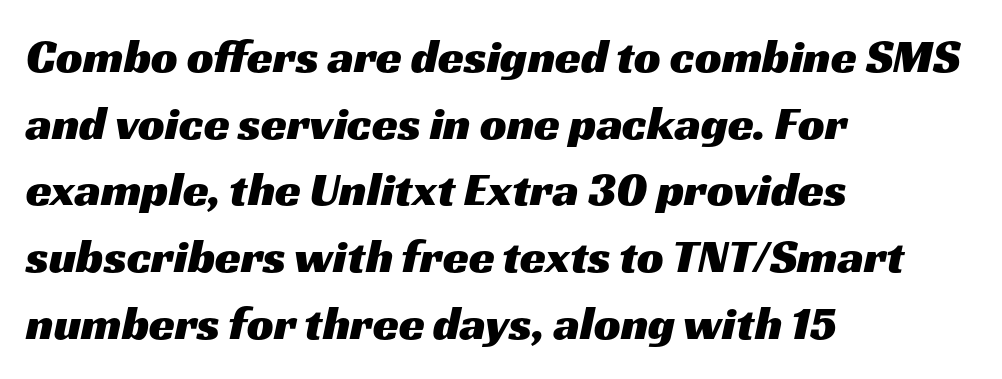
Q: Is the typeface a serif or a sans-serif typeface? A: Sans-serif.
Q: Is the text underlined? A: No.
Q: How is the paragraph aligned? A: Left-aligned.
Q: Is the spacing between letters normal or unusually wide? A: Normal.
Q: Is the spacing between lines tight, normal or loose? A: Normal.
Q: Width (condensed, normal, or wide)? A: Wide.
Q: Stroke contrast? A: Medium.
Q: x-height? A: Medium.
Q: Monospaced? A: No.
